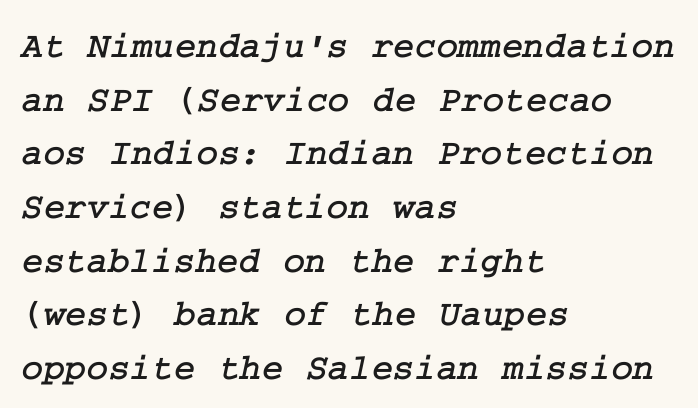
Is the letter spacing exaggerated? No — it looks like the ordinary default. These lines are composed in type with serifs. This sample is left-justified, so line endings fall wherever the words run out. Only glyphs here, with clear space below each row.
